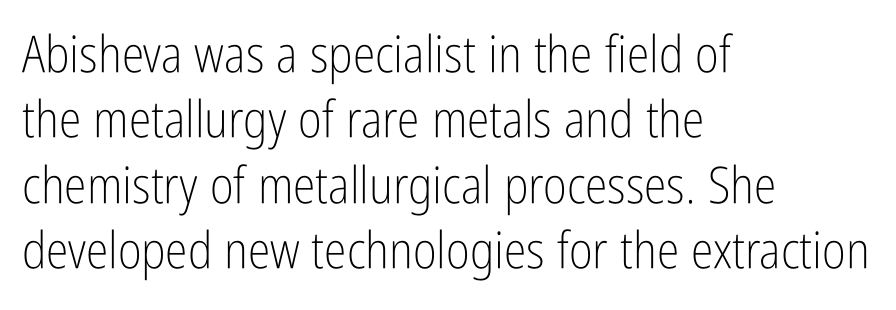
{"serif": "no", "italic": "no", "bold": "no", "weight": "light", "width": "condensed", "stroke_contrast": "low", "x_height": "medium", "monospaced": "no", "underline": "no", "align": "left", "line_spacing": "normal", "line_spacing_ratio": 1.28, "letter_spacing": "normal", "letter_spacing_em": 0.0, "glyph_px": 51}
